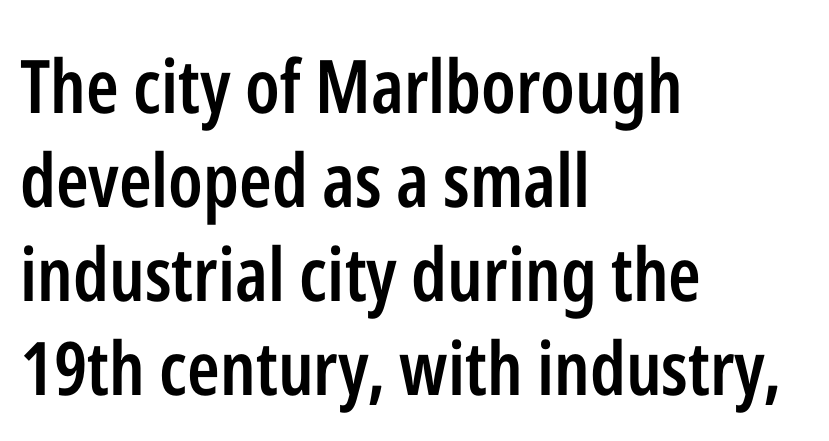
{"serif": "no", "italic": "no", "bold": "semi", "weight": "semibold", "width": "condensed", "stroke_contrast": "low", "x_height": "medium", "monospaced": "no", "underline": "no", "align": "left", "line_spacing": "normal", "line_spacing_ratio": 1.27, "letter_spacing": "normal", "letter_spacing_em": 0.0, "glyph_px": 74}
